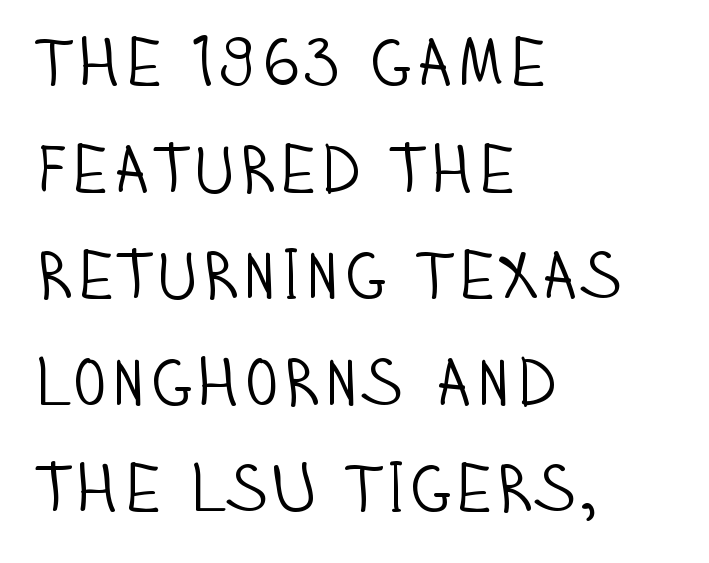
Q: Is the text bold? A: No.
Q: Is the text italic (slanted)? A: No, it is upright.
Q: Is the typeface a serif or a sans-serif typeface? A: Sans-serif.
Q: Is the text underlined? A: No.
Q: How is the paragraph aligned? A: Left-aligned.
Q: Is the spacing between letters normal or unusually wide? A: Normal.
Q: Is the spacing between lines tight, normal or loose? A: Normal.
Q: Width (condensed, normal, or wide)? A: Condensed.
Q: Stroke contrast? A: Low.
Q: x-height? A: Large.
Q: Monospaced? A: No.
